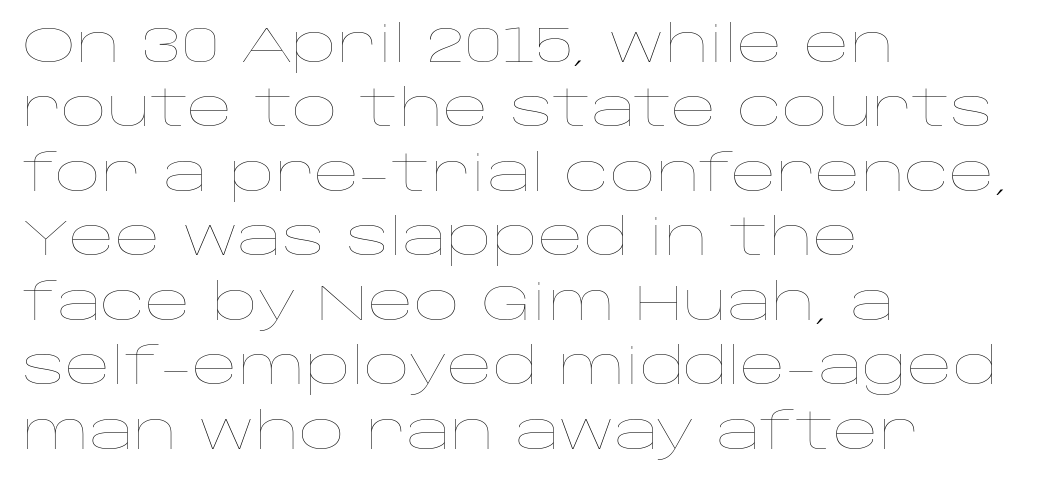
Underlining? Definitely not there. Layout note: lines flush left. The rows are spaced the way most documents space them. This sample has the flowing, uneven cadence of proportional lettering. No italicization has been applied; the sample stays upright.
